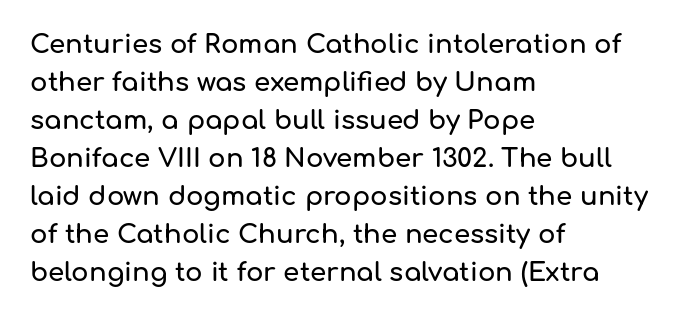
Vertical strokes here are truly vertical. Inter-character spacing is left at the font's built-in metrics. Beneath every word, the page is bare. The typesetter chose a ragged-right arrangement here. Quick note: interline space is typical.
